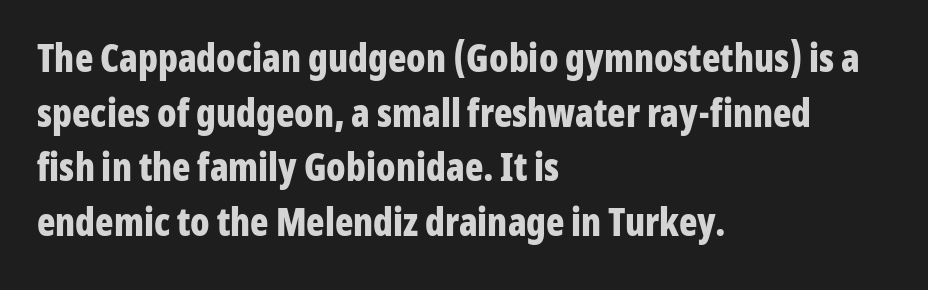
A sans-serif font was chosen for this passage. The tracking reads as untouched default to a designer's eye. In terms of leading, this rendering sits right in the middle. Here the designer chose a conventional face with non-uniform glyph widths.
